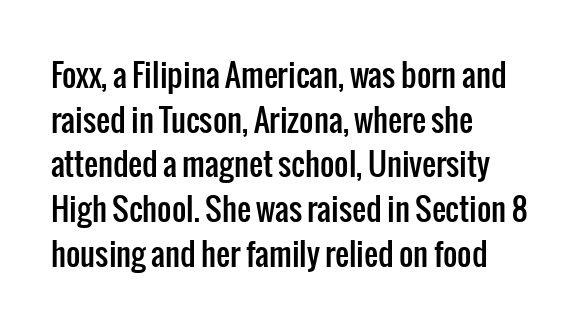
Glyph-to-glyph distance matches everyday printed text. The typography opts for an upright posture over an oblique one. The passage is arranged the way most books set body copy — flush left. Do the characters align in a grid? No, the font is proportional.
